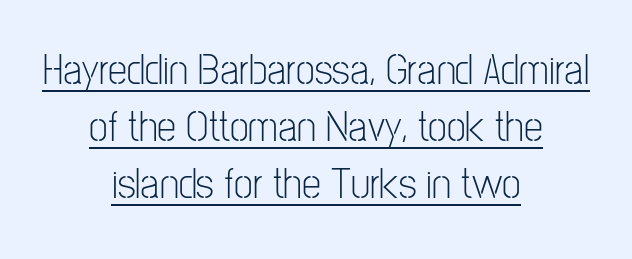
Q: Is the text bold? A: No.
Q: Is the text italic (slanted)? A: No, it is upright.
Q: Is the typeface a serif or a sans-serif typeface? A: Sans-serif.
Q: Is the text underlined? A: Yes.
Q: How is the paragraph aligned? A: Centered.
Q: Is the spacing between letters normal or unusually wide? A: Normal.
Q: Is the spacing between lines tight, normal or loose? A: Normal.
Q: Width (condensed, normal, or wide)? A: Condensed.
Q: Stroke contrast? A: Low.
Q: x-height? A: Medium.
Q: Monospaced? A: No.
